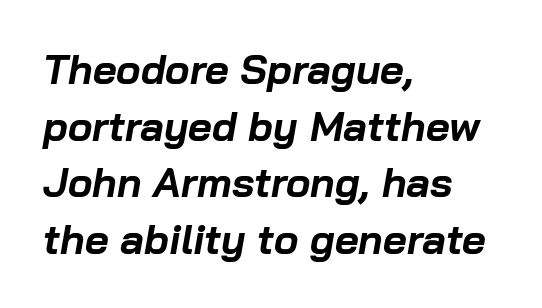
The image shows 41 px bold type, italic (leaning right); set left-aligned, normal line spacing (1.38x), normal letter spacing, not underlined; low stroke contrast and a medium x-height.
